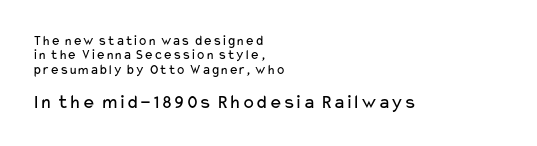
Students, observe: this is what under-led, compact text looks like. Here the glyphs are tracked normally, forming tight word shapes. Rendered with straight, roman letterforms. Only glyphs here, with clear space below each row.
